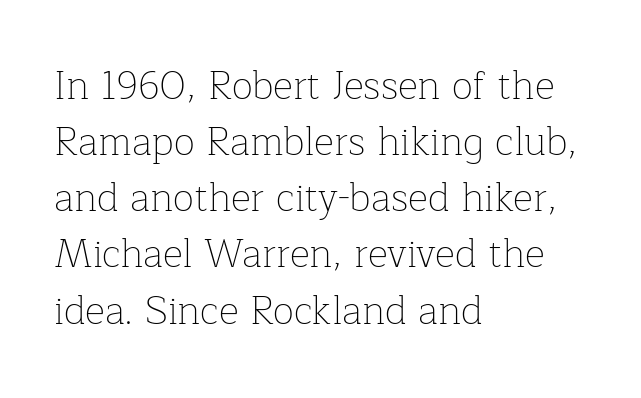
Q: Is the text bold? A: No.
Q: Is the text italic (slanted)? A: No, it is upright.
Q: Is the typeface a serif or a sans-serif typeface? A: Serif.
Q: Is the text underlined? A: No.
Q: How is the paragraph aligned? A: Left-aligned.
Q: Is the spacing between letters normal or unusually wide? A: Normal.
Q: Is the spacing between lines tight, normal or loose? A: Normal.
Q: Width (condensed, normal, or wide)? A: Normal.
Q: Stroke contrast? A: Low.
Q: x-height? A: Medium.
Q: Monospaced? A: No.
